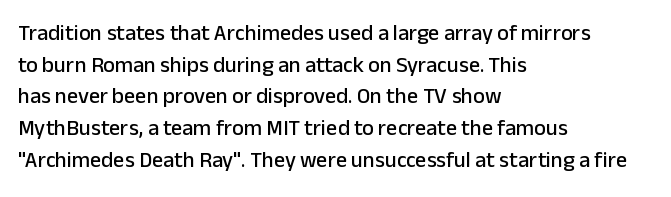
Ordinary non-slanted type is in use. Letter spacing: default. This sample is left-justified, so line endings fall wherever the words run out. Underline: absent. Successive baselines arrive at the customary interval.
